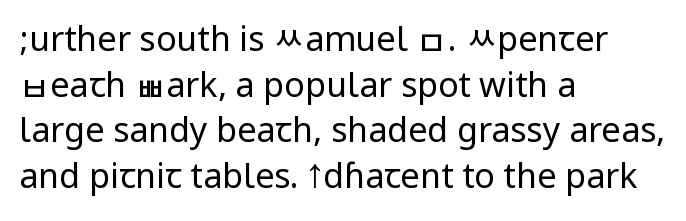
The image shows 34 px regular-weight, condensed sans-serif type, upright; set left-aligned, normal line spacing (1.34x), normal letter spacing, not underlined; low stroke contrast.
